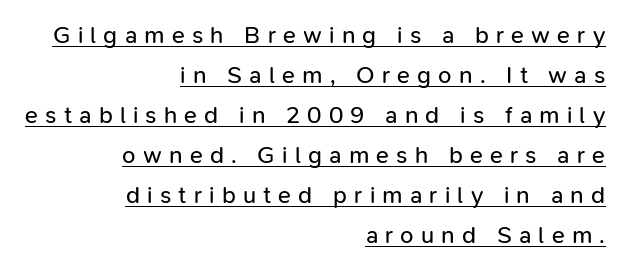
The weight tops out at a normal text grade. This is underlined copy, the kind a proofreader might mark for attention. Where is the straight margin? On the right. Compared with typical body copy, the letter spacing here is much looser. Tall strokes in this sample are plumb rather than angled. The designer left line spacing at the default.
